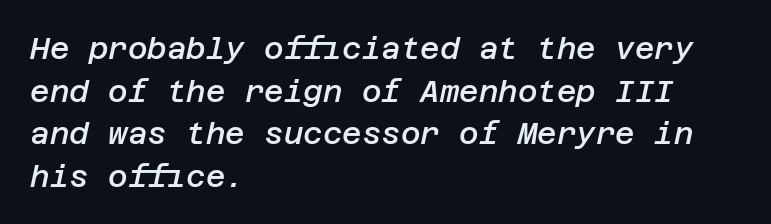
Observe the ordinary spacing: letters are neighbours, not strangers. This block has exactly the height ordinary leading produces. Compared with a centered layout, this one pins lines to the left instead. The specimen omits any rule beneath the text block's lines. A fair bit of extra ink — the face is semibold, not bold. In terms of posture, this sample is oblique.
